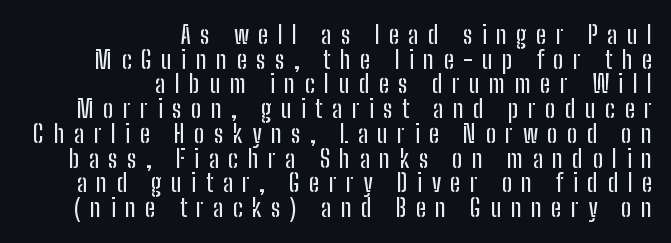
Q: Is the text italic (slanted)? A: No, it is upright.
Q: Is the text underlined? A: No.
Q: How is the paragraph aligned? A: Right-aligned.
Q: Is the spacing between letters normal or unusually wide? A: Unusually wide.
Q: Is the spacing between lines tight, normal or loose? A: Tight.
